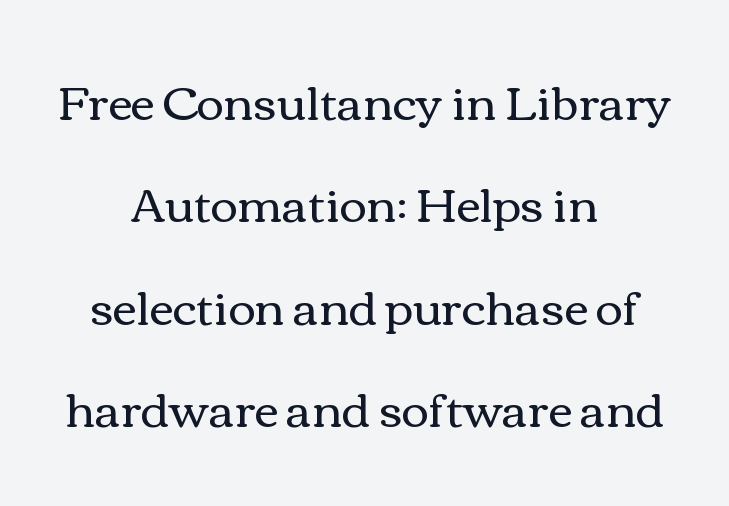
{"italic": "no", "bold": "no", "weight": "regular", "width": "wide", "x_height": "medium", "monospaced": "no", "underline": "no", "align": "center", "line_spacing": "loose", "line_spacing_ratio": 2.18, "letter_spacing": "normal", "letter_spacing_em": 0.0, "glyph_px": 47}
